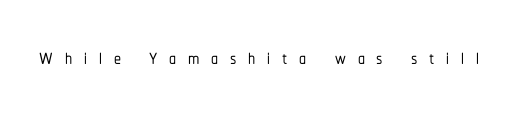
Q: Is the text italic (slanted)? A: No, it is upright.
Q: Is the typeface a serif or a sans-serif typeface? A: Sans-serif.
Q: Is the text underlined? A: No.
Q: Is the spacing between letters normal or unusually wide? A: Unusually wide.
Q: Width (condensed, normal, or wide)? A: Condensed.
Q: Stroke contrast? A: Low.
Q: x-height? A: Medium.
Q: Monospaced? A: No.
